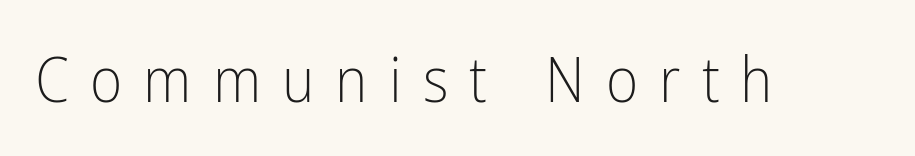
The image shows 62 px light, condensed sans-serif type, upright; set unusually wide letter spacing (+0.34 em), not underlined; low stroke contrast and a medium x-height.
